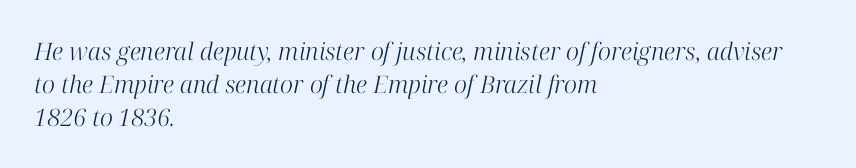
{"italic": "yes", "lean": "right", "slant_degrees": 12, "bold": "no", "underline": "no", "align": "left", "line_spacing": "normal", "line_spacing_ratio": 1.37, "letter_spacing": "normal", "letter_spacing_em": 0.0, "glyph_px": 24}
